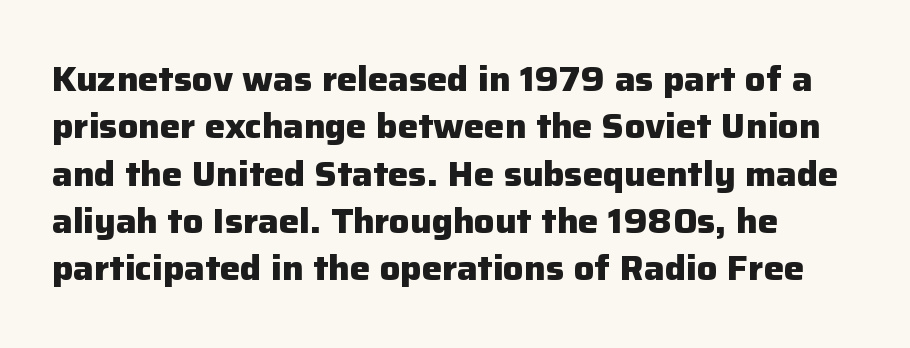
Q: Is the text bold? A: Yes.
Q: Is the text italic (slanted)? A: No, it is upright.
Q: Is the typeface a serif or a sans-serif typeface? A: Sans-serif.
Q: Is the text underlined? A: No.
Q: Is the spacing between letters normal or unusually wide? A: Normal.
Q: Is the spacing between lines tight, normal or loose? A: Normal.
Q: Width (condensed, normal, or wide)? A: Normal.
Q: Stroke contrast? A: Low.
Q: x-height? A: Medium.
Q: Monospaced? A: No.
